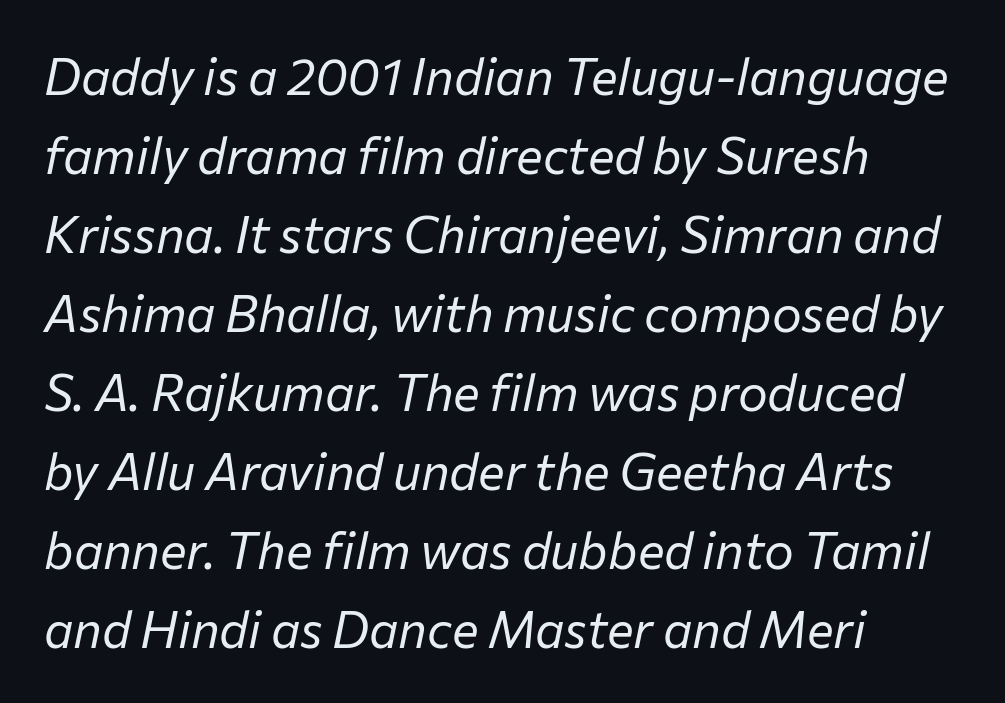
Q: Is the text bold? A: No.
Q: Is the text italic (slanted)? A: Yes, it leans right by about 12 degrees.
Q: Is the text underlined? A: No.
Q: How is the paragraph aligned? A: Left-aligned.
Q: Is the spacing between letters normal or unusually wide? A: Normal.
Q: Is the spacing between lines tight, normal or loose? A: Normal.
Q: Width (condensed, normal, or wide)? A: Normal.
Q: Stroke contrast? A: Low.
Q: x-height? A: Medium.
Q: Monospaced? A: No.
